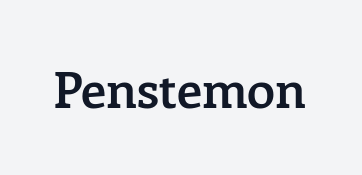
Each row of text sits above clean, open space. Moderately thickened strokes mark this as semibold type. Spacing between characters is what you'd get straight out of the box. Unlike italic type, these characters show no tilt at all.
